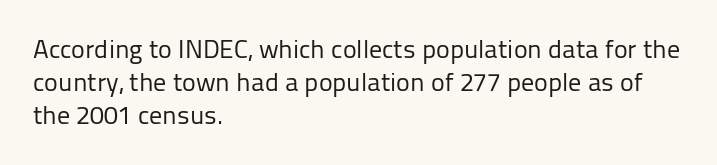
Q: Is the text bold? A: No.
Q: Is the text italic (slanted)? A: No, it is upright.
Q: Is the text underlined? A: No.
Q: How is the paragraph aligned? A: Left-aligned.
Q: Is the spacing between letters normal or unusually wide? A: Normal.
Q: Is the spacing between lines tight, normal or loose? A: Normal.
